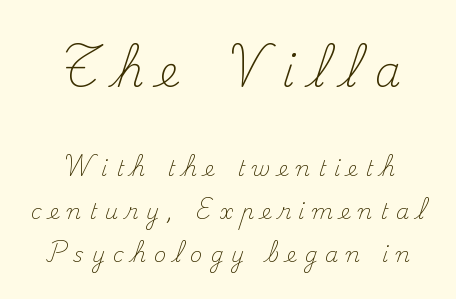
The image shows 42 px light serif type; set loose line spacing (2.05x), unusually wide letter spacing (+0.37 em), not underlined; the first (top) block is 2.0x larger; medium stroke contrast and a small x-height.
